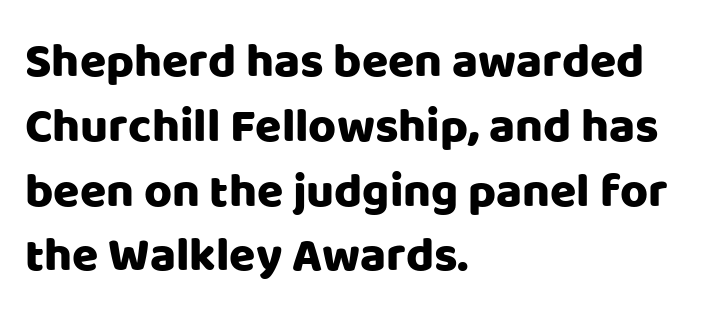
The image shows 48 px sans-serif type, upright; set left-aligned, normal line spacing (1.35x), normal letter spacing, not underlined; low stroke contrast and a large x-height.
